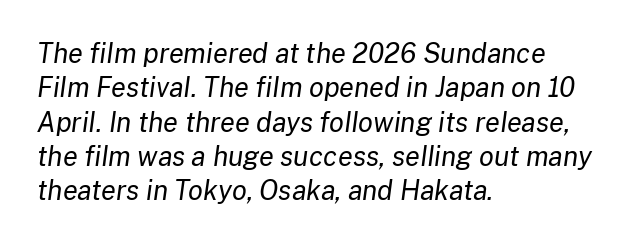
Q: Is the text bold? A: No.
Q: Is the text italic (slanted)? A: Yes, it leans right by about 8 degrees.
Q: Is the text underlined? A: No.
Q: How is the paragraph aligned? A: Left-aligned.
Q: Is the spacing between letters normal or unusually wide? A: Normal.
Q: Is the spacing between lines tight, normal or loose? A: Normal.
